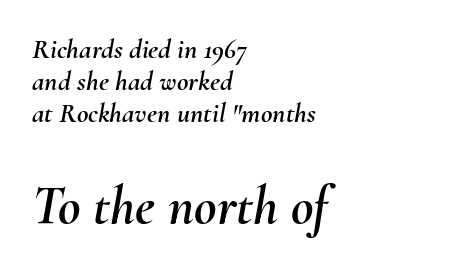
The gap between lines stays unmarked. You could call the tracking neutral — neither tight nor loose. Does the bottom block carry the larger type? Yes, it does. The compositor pushed each line to the left boundary.
